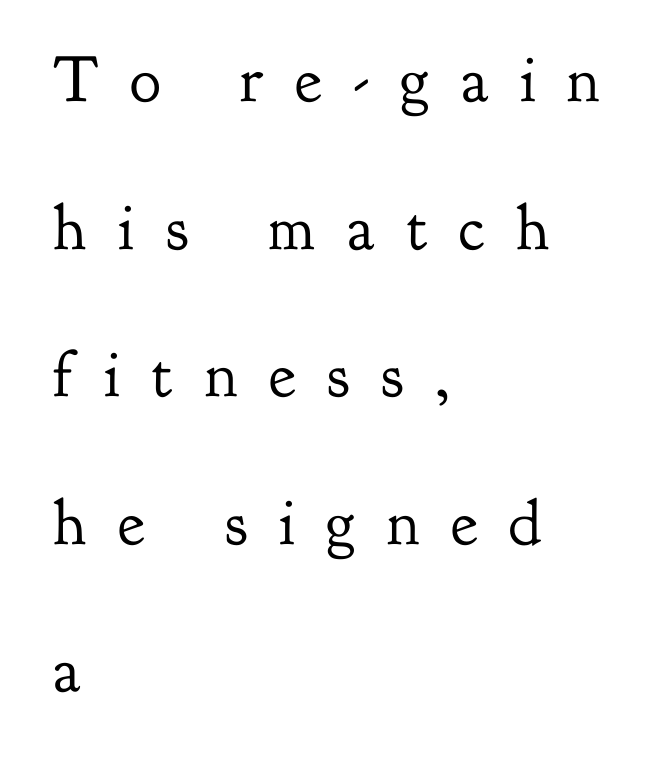
The image shows 65 px regular-weight serif type, upright; set left-aligned, loose line spacing (2.27x), unusually wide letter spacing (+0.49 em), not underlined; low stroke contrast and a small x-height.
